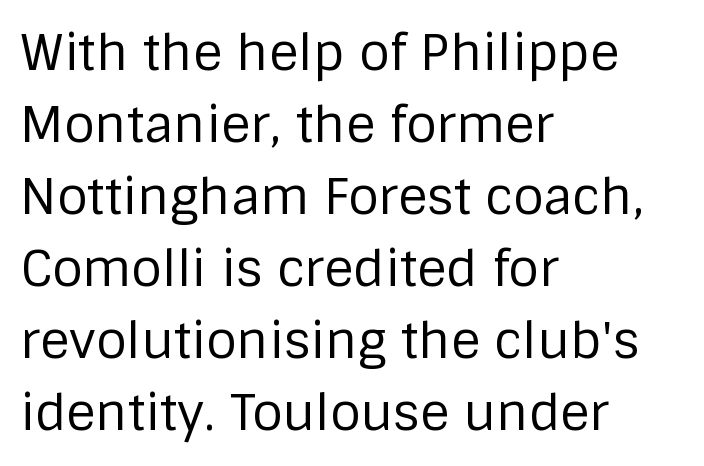
The image shows 50 px regular-weight sans-serif type, upright; set left-aligned, normal line spacing (1.44x), normal letter spacing, not underlined; low stroke contrast and a large x-height.
